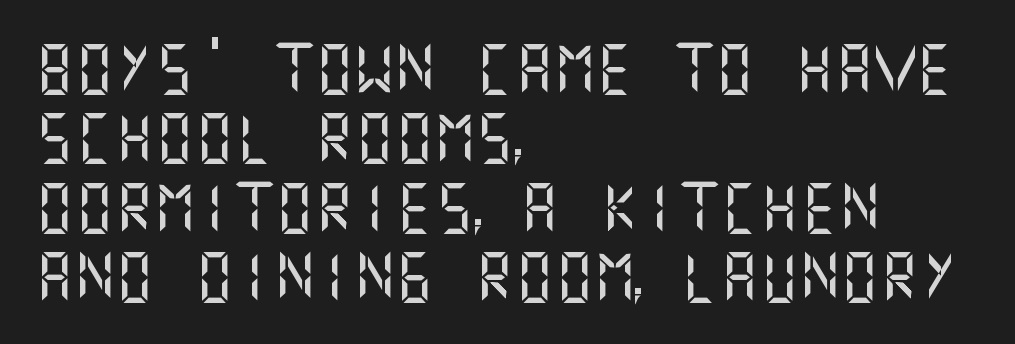
{"serif": "no", "italic": "no", "width": "normal", "stroke_contrast": "medium", "x_height": "large", "underline": "no", "align": "left", "line_spacing": "normal", "line_spacing_ratio": 1.39, "letter_spacing": "normal", "letter_spacing_em": 0.0, "glyph_px": 50}
